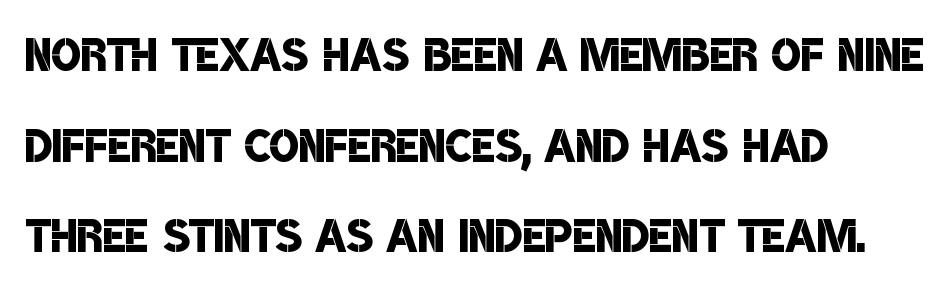
The image shows 62 px semibold, condensed sans-serif type; set left-aligned, normal line spacing (1.46x), normal letter spacing, not underlined; low stroke contrast and a large x-height.
